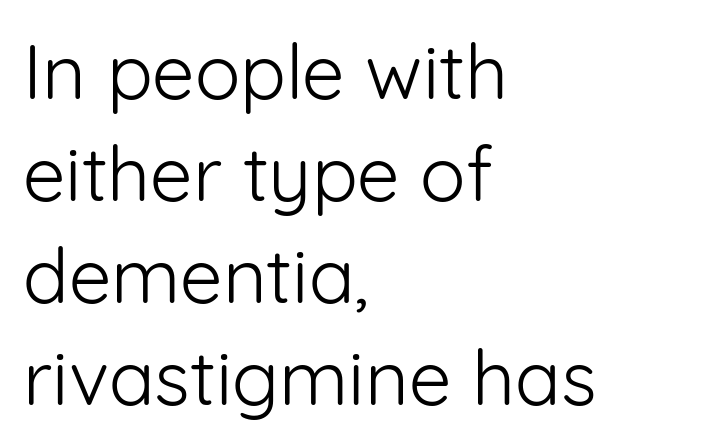
Nobody touched the tracking dial on this one. These lines are rendered in a variable-pitch font. Every row of glyphs begins at an identical x-position on the left. Heft: none added — not bold. The designer went with a sans here, leaving each stem footless. The lines sit at an ordinary, default distance from one another.
